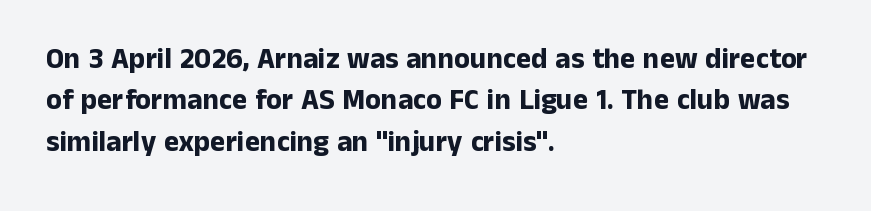
Layout note: lines flush left. Ordinary non-slanted type is in use. Look at the bottom of the vertical strokes: they stop flat, with no serifs. The letters sit at their default tracking, neither squeezed nor spread. Quick note: underline off.
